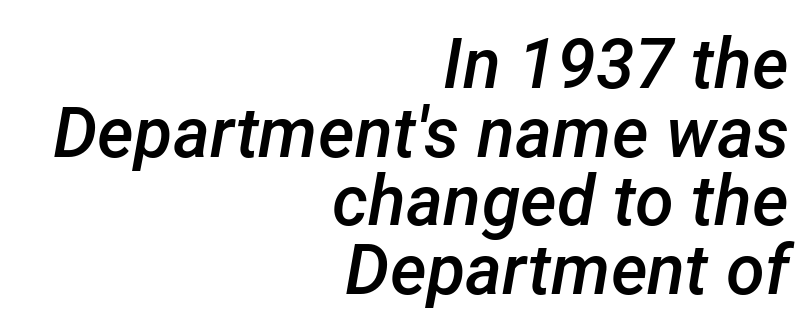
The image shows 70 px semibold type, italic (leaning right); set right-aligned, tight line spacing (0.98x), normal letter spacing, not underlined; low stroke contrast and a medium x-height.
